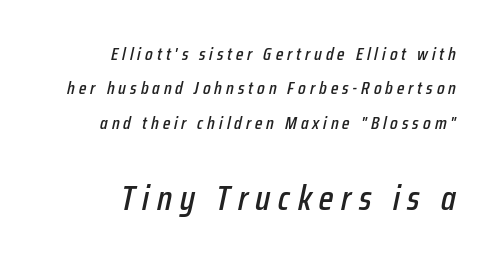
Substantial extra tracking has been applied to these lines. Type size steps up from the first block to the second. The passage shown stacks its lines with a broad gap. Line ends are locked; line starts wander.
